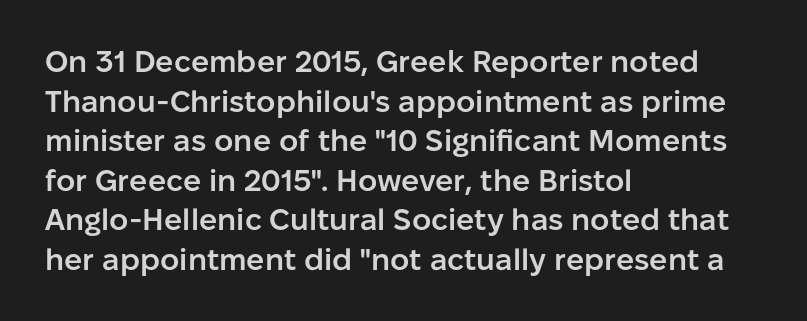
The image shows 30 px semibold sans-serif type, upright; set left-aligned, normal line spacing (1.32x), normal letter spacing, not underlined; low stroke contrast and a medium x-height.
